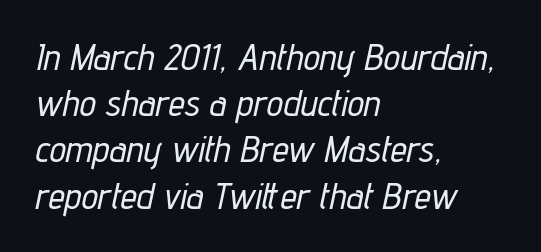
Q: Is the text italic (slanted)? A: Yes, it leans right by about 12 degrees.
Q: Is the text underlined? A: No.
Q: How is the paragraph aligned? A: Left-aligned.
Q: Is the spacing between letters normal or unusually wide? A: Normal.
Q: Is the spacing between lines tight, normal or loose? A: Normal.
Q: Width (condensed, normal, or wide)? A: Condensed.
Q: Stroke contrast? A: Low.
Q: x-height? A: Medium.
Q: Monospaced? A: No.
